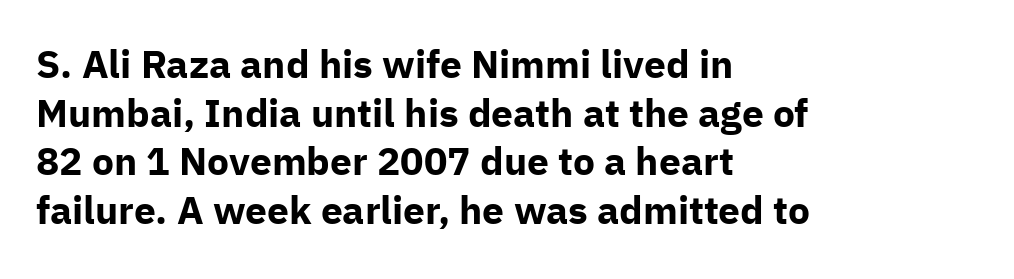
{"serif": "no", "italic": "no", "bold": "yes", "weight": "bold", "width": "normal", "stroke_contrast": "low", "x_height": "medium", "monospaced": "no", "underline": "no", "align": "left", "line_spacing": "normal", "line_spacing_ratio": 1.25, "letter_spacing": "normal", "letter_spacing_em": 0.0, "glyph_px": 39}
